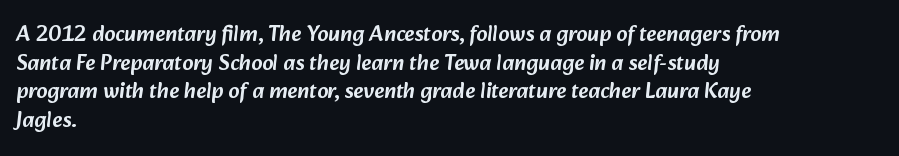
Q: Is the text underlined? A: No.
Q: How is the paragraph aligned? A: Left-aligned.
Q: Is the spacing between letters normal or unusually wide? A: Normal.
Q: Is the spacing between lines tight, normal or loose? A: Normal.
